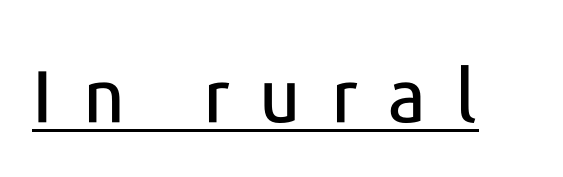
This sample has the flowing, uneven cadence of proportional lettering. These lines were composed using upright roman letters. The letters are spread apart with noticeably loose tracking. This is sans-serif lettering, the kind often seen on screens and signage. Glance below the letters and you will spot a drawn line.
